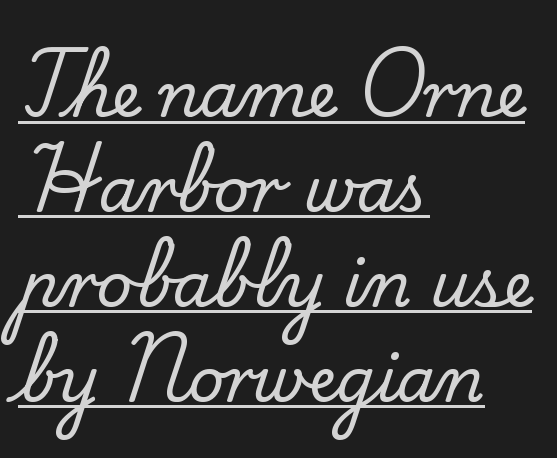
The image shows 62 px serif type; set left-aligned, normal line spacing (1.53x), normal letter spacing, underlined; low stroke contrast and a small x-height.
